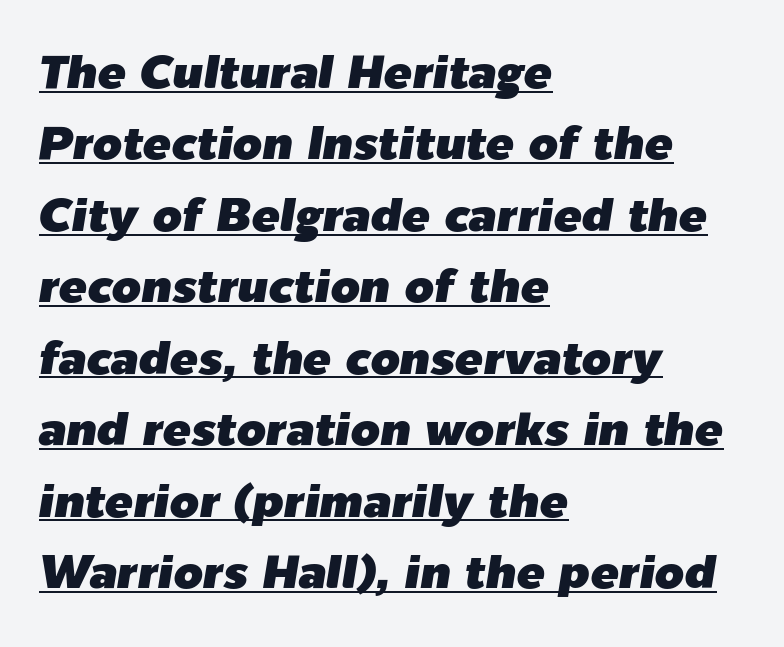
The image shows 47 px text type, italic (leaning right); set left-aligned, normal line spacing (1.52x), normal letter spacing, underlined; low stroke contrast and a medium x-height.
